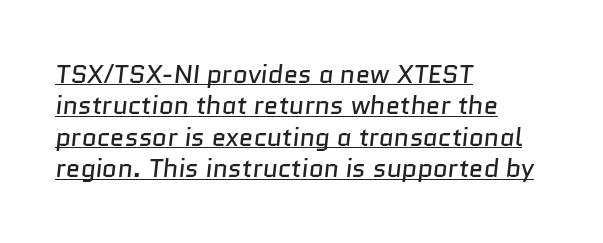
The lines in this sample share a left origin and differ only in where they stop. Each word holds together tightly as a unit, with standard inter-letter gaps. Does a line run under the words? Yes, clearly. These glyphs show unthickened strokes, regular width or finer.
